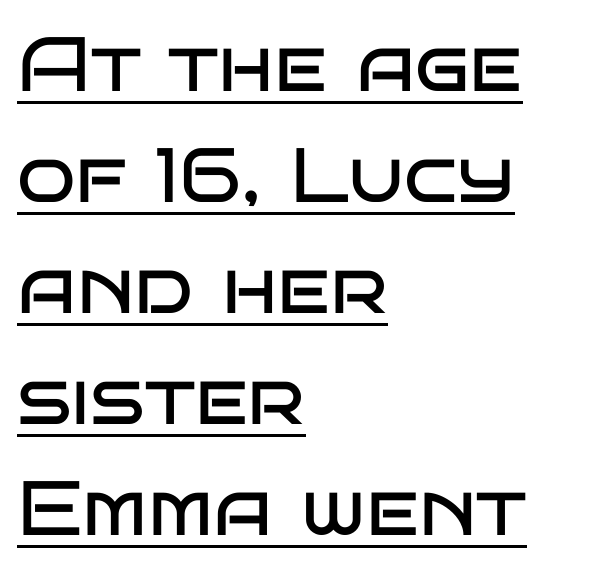
Whoever set this chose a conventional vertical rhythm. Is this a heavy cut? Hardly; it is regular or lighter. Italic? Not at all — the glyphs are vertical. Letterform terminals end flat and unadorned throughout the passage. Is this a fixed-width face? No — the glyphs have proportional, varying widths.
